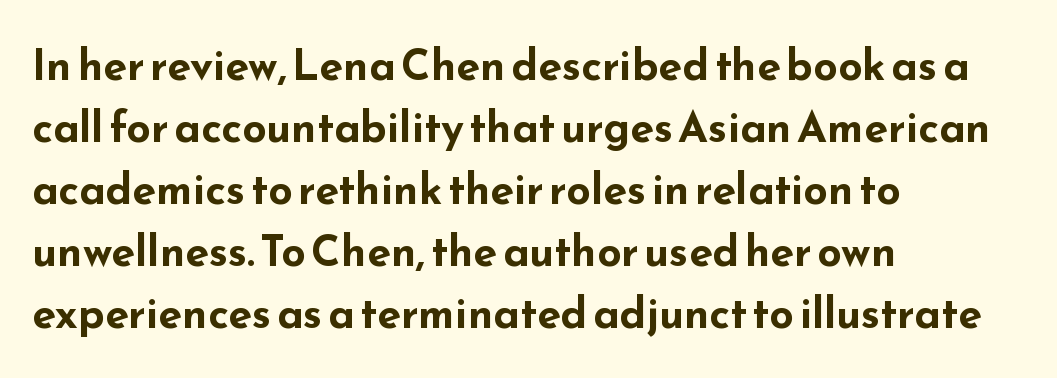
Posture: upright roman. The letters advance in unequal steps, a hallmark of proportional type. Lines of text with bare space underneath. In terms of leading, this rendering sits right in the middle. Weight check: bold — yes, fully. No extra tracking has been applied to these lines.
